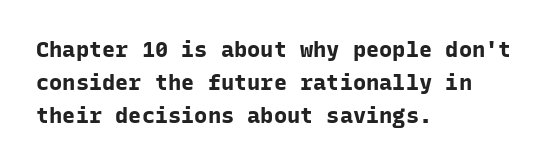
{"italic": "no", "bold": "yes", "underline": "no", "align": "left", "line_spacing": "normal", "line_spacing_ratio": 1.5, "letter_spacing": "normal", "letter_spacing_em": 0.0, "glyph_px": 22}
